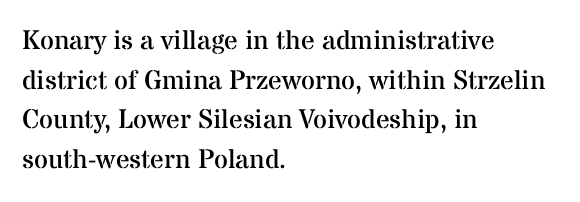
The image shows 27 px text type, upright; set left-aligned, normal line spacing (1.47x), normal letter spacing, not underlined.
